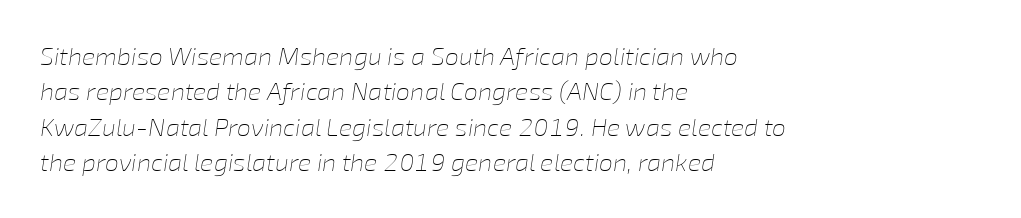
Q: Is the text bold? A: No.
Q: Is the text italic (slanted)? A: Yes, it leans right by about 8 degrees.
Q: Is the text underlined? A: No.
Q: How is the paragraph aligned? A: Left-aligned.
Q: Is the spacing between letters normal or unusually wide? A: Normal.
Q: Is the spacing between lines tight, normal or loose? A: Normal.
